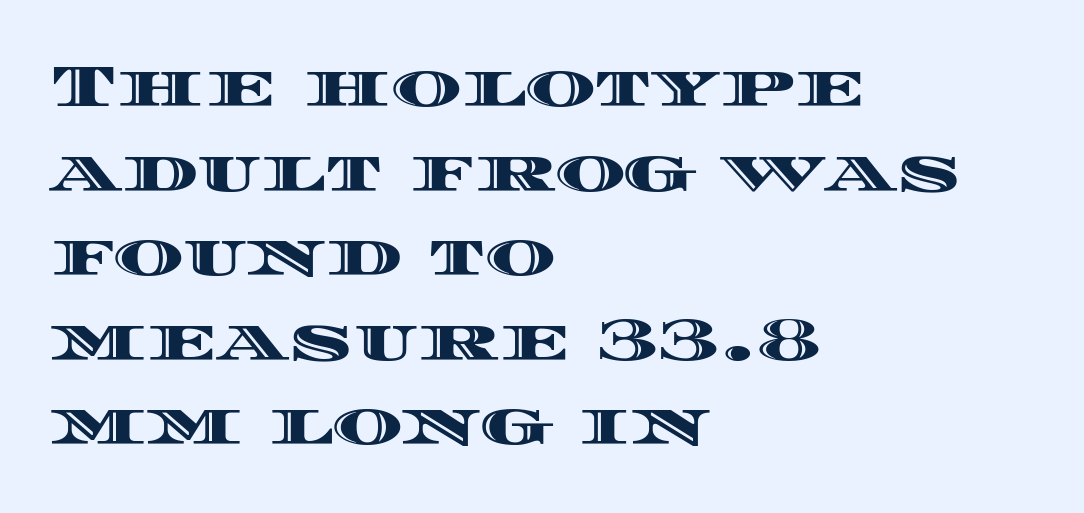
Proportional: the letters do not fall into vertical columns. The words here are not underlined. A student would call this left alignment; a typographer would say flush left, rag right. Ordinary non-slanted type is in use. Nothing unusual about the tracking: characters are spaced as the font intends. Honestly, the row spacing looks completely unremarkable.
